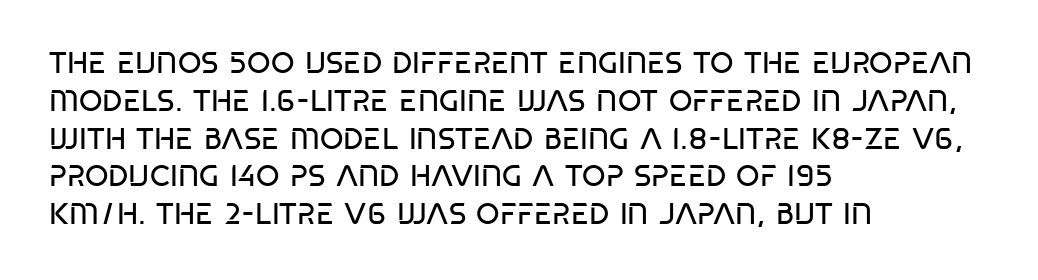
The image shows 30 px regular-weight, condensed sans-serif type; set left-aligned, normal line spacing (1.26x), normal letter spacing, not underlined; low stroke contrast and a large x-height.
